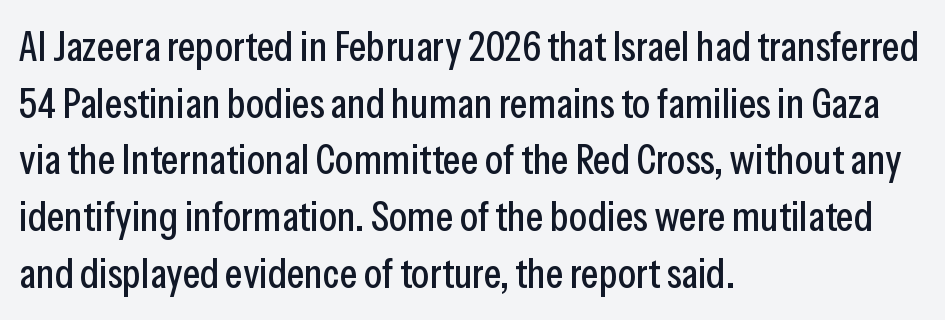
The image shows 42 px condensed sans-serif type, upright; set left-aligned, normal line spacing (1.35x), normal letter spacing, not underlined; low stroke contrast and a medium x-height.
